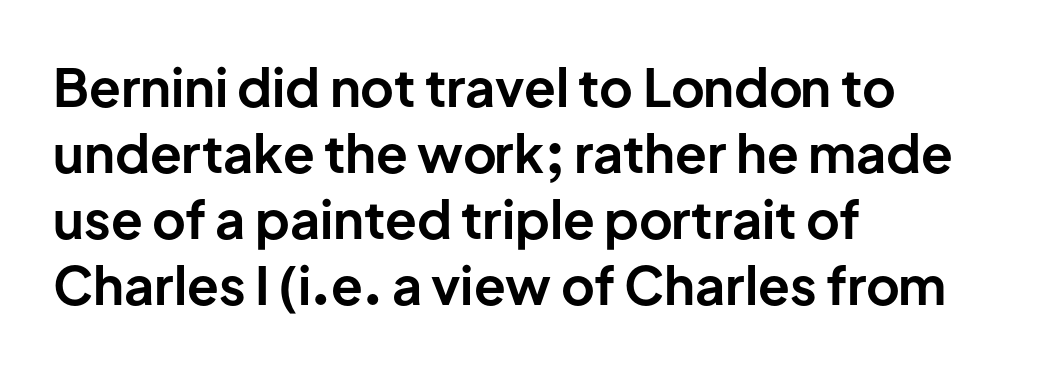
{"serif": "no", "italic": "no", "bold": "yes", "weight": "bold", "width": "normal", "stroke_contrast": "low", "x_height": "medium", "monospaced": "no", "underline": "no", "align": "left", "line_spacing": "normal", "line_spacing_ratio": 1.27, "letter_spacing": "normal", "letter_spacing_em": 0.0, "glyph_px": 52}
